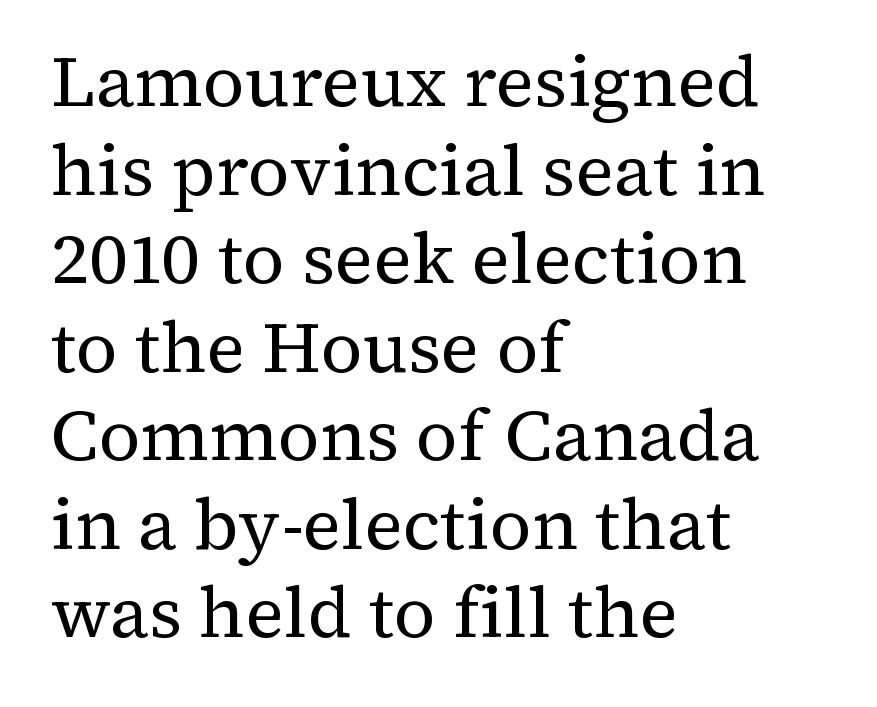
Q: Is the text bold? A: No.
Q: Is the text italic (slanted)? A: No, it is upright.
Q: Is the typeface a serif or a sans-serif typeface? A: Serif.
Q: Is the text underlined? A: No.
Q: How is the paragraph aligned? A: Left-aligned.
Q: Is the spacing between letters normal or unusually wide? A: Normal.
Q: Width (condensed, normal, or wide)? A: Normal.
Q: Stroke contrast? A: Medium.
Q: x-height? A: Medium.
Q: Monospaced? A: No.
